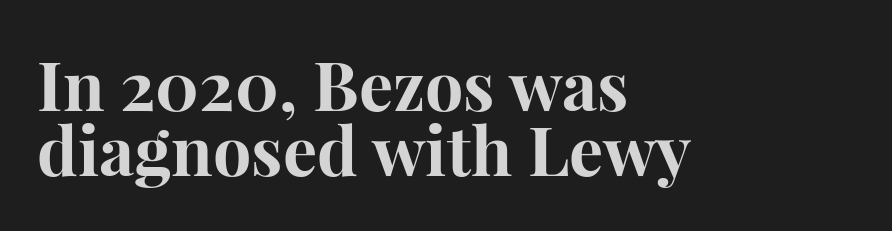
The tracking reads as untouched default to a designer's eye. Compared with an ordinary text face, these strokes are far heavier — a full bold. The rendering anchors every line to the left-hand side. The letters advance in unequal steps, a hallmark of proportional type.
